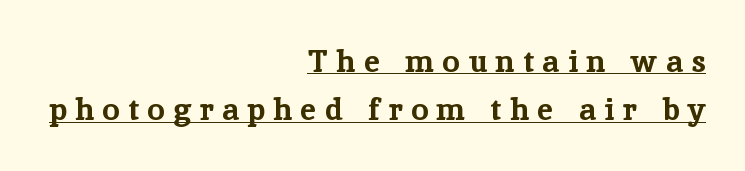
{"serif": "yes", "italic": "no", "bold": "yes", "weight": "bold", "width": "normal", "stroke_contrast": "low", "x_height": "medium", "monospaced": "no", "underline": "yes", "align": "right", "line_spacing": "normal", "line_spacing_ratio": 1.56, "letter_spacing": "wide", "letter_spacing_em": 0.28, "glyph_px": 31}
